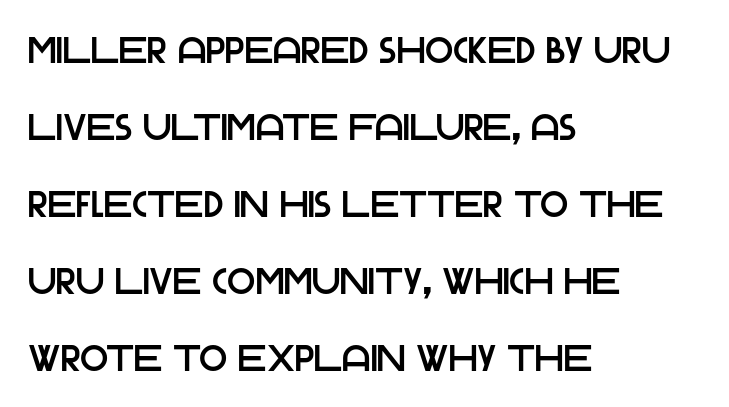
Characters follow at the spacing the type designer built in. Unlike a traditional serif, this face leaves its strokes unadorned. Decoration check: the copy has no underline. Proportional: the letters do not fall into vertical columns. One glance says open: line gaps are wider than usual. Visually the block forms a straight wall on the left and a jagged coastline on the right.
